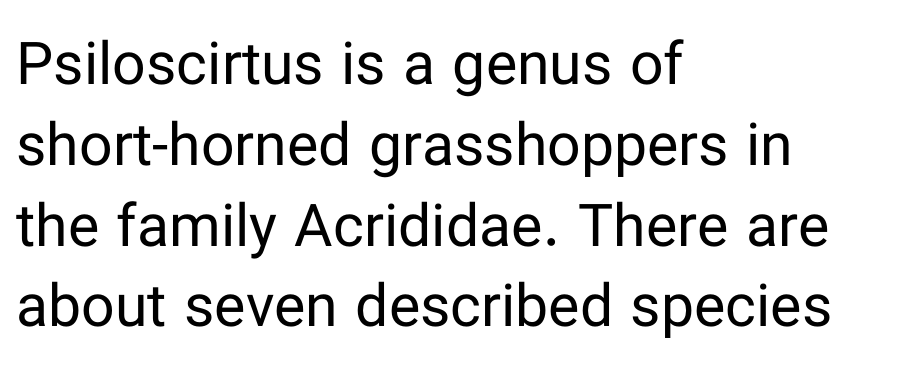
{"serif": "no", "italic": "no", "bold": "no", "weight": "regular", "width": "normal", "stroke_contrast": "low", "x_height": "medium", "monospaced": "no", "underline": "no", "align": "left", "line_spacing": "normal", "line_spacing_ratio": 1.37, "letter_spacing": "normal", "letter_spacing_em": 0.0, "glyph_px": 59}
